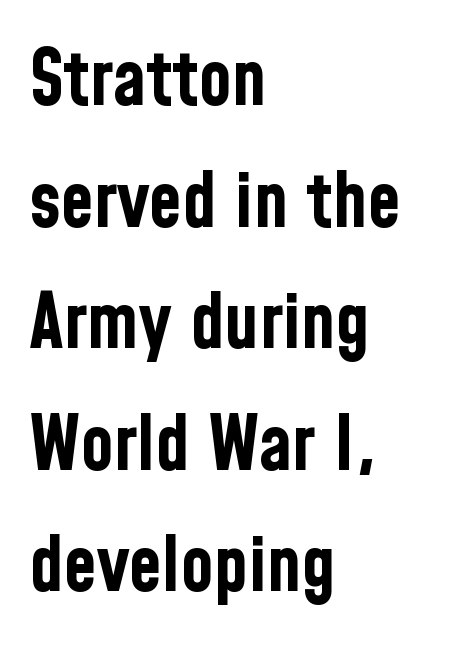
The image shows 76 px bold, condensed sans-serif type, upright; set left-aligned, normal line spacing (1.6x), normal letter spacing, not underlined; low stroke contrast and a medium x-height.
